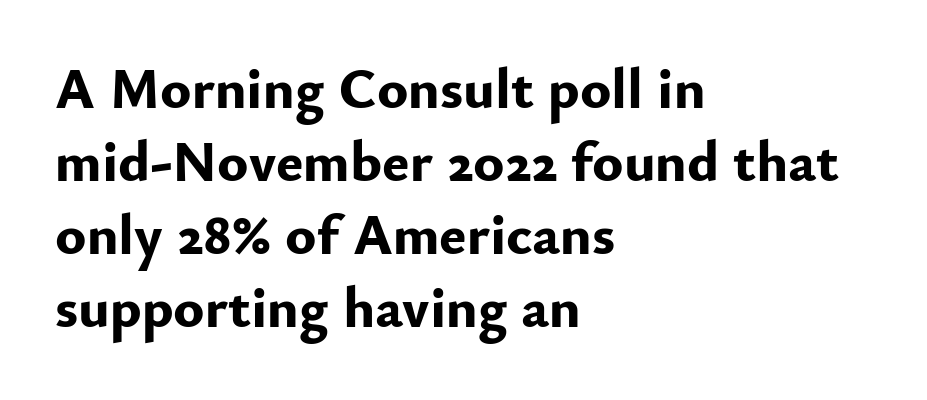
The image shows 58 px bold sans-serif type, upright; set left-aligned, normal line spacing (1.26x), normal letter spacing, not underlined; low stroke contrast and a small x-height.
